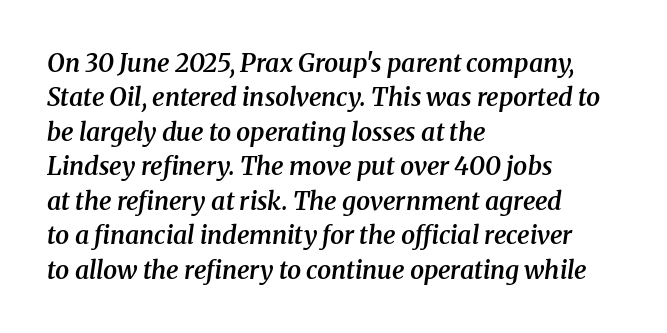
Q: Is the text bold? A: Semi-bold.
Q: Is the text italic (slanted)? A: Yes, it leans right by about 8 degrees.
Q: Is the text underlined? A: No.
Q: How is the paragraph aligned? A: Left-aligned.
Q: Is the spacing between letters normal or unusually wide? A: Normal.
Q: Is the spacing between lines tight, normal or loose? A: Normal.
